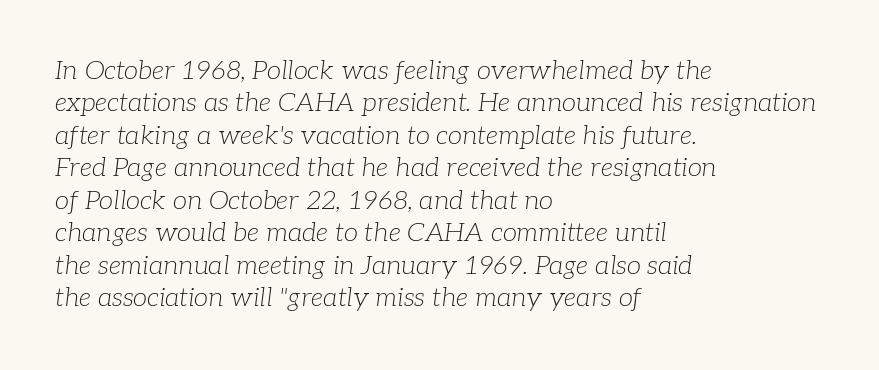
Q: Is the text bold? A: No.
Q: Is the text italic (slanted)? A: Yes, it leans right by about 7 degrees.
Q: Is the text underlined? A: No.
Q: How is the paragraph aligned? A: Left-aligned.
Q: Is the spacing between letters normal or unusually wide? A: Normal.
Q: Is the spacing between lines tight, normal or loose? A: Normal.
